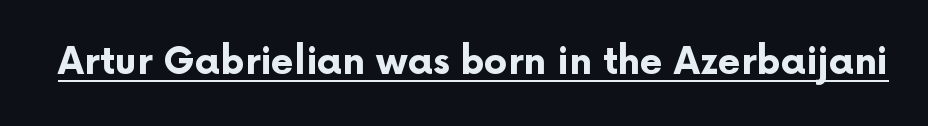
{"serif": "no", "italic": "no", "bold": "yes", "weight": "bold", "width": "normal", "stroke_contrast": "low", "x_height": "medium", "monospaced": "no", "underline": "yes", "letter_spacing": "normal", "letter_spacing_em": 0.0, "glyph_px": 37}
